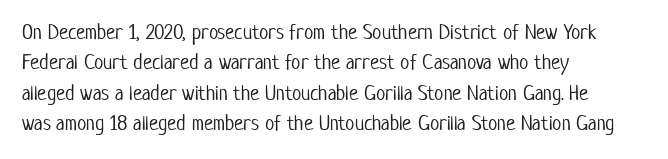
The image shows 21 px text type, upright; set left-aligned, normal line spacing (1.45x), normal letter spacing, not underlined.
